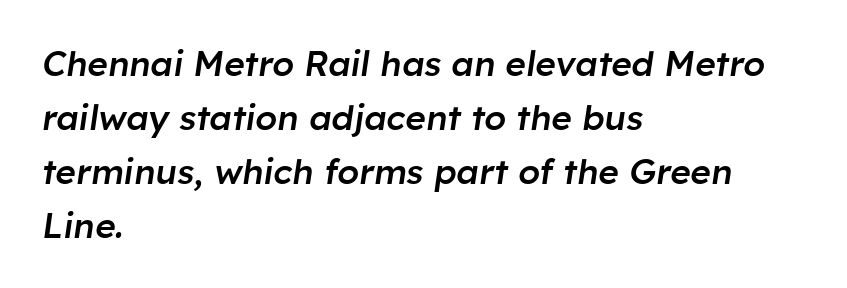
{"italic": "yes", "lean": "right", "slant_degrees": 8, "bold": "semi", "weight": "semibold", "width": "normal", "stroke_contrast": "low", "x_height": "medium", "monospaced": "no", "underline": "no", "align": "left", "line_spacing": "normal", "line_spacing_ratio": 1.54, "letter_spacing": "normal", "letter_spacing_em": 0.0, "glyph_px": 35}
